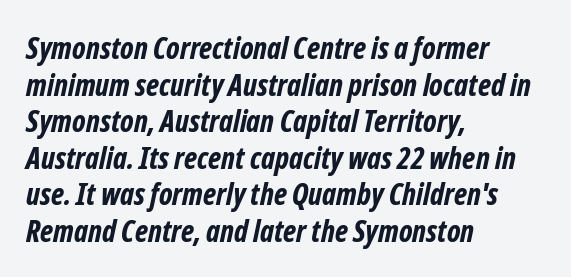
The image shows 30 px bold, condensed sans-serif type; set left-aligned, line spacing 1.22x, normal letter spacing, not underlined; low stroke contrast and a medium x-height.
